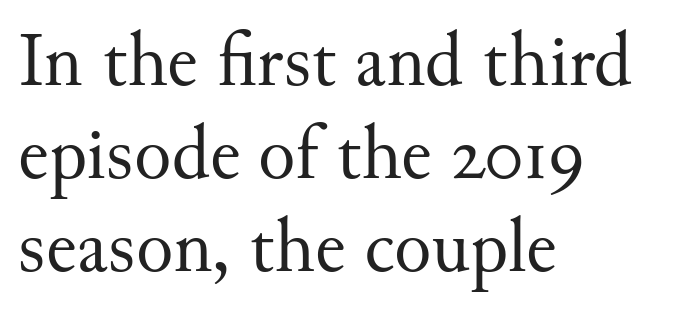
Q: Is the text bold? A: No.
Q: Is the text italic (slanted)? A: No, it is upright.
Q: Is the typeface a serif or a sans-serif typeface? A: Serif.
Q: Is the text underlined? A: No.
Q: How is the paragraph aligned? A: Left-aligned.
Q: Is the spacing between letters normal or unusually wide? A: Normal.
Q: Width (condensed, normal, or wide)? A: Normal.
Q: Stroke contrast? A: Medium.
Q: x-height? A: Small.
Q: Monospaced? A: No.
